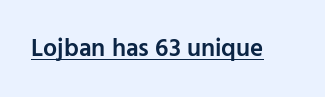
{"italic": "no", "bold": "semi", "underline": "yes", "letter_spacing": "normal", "letter_spacing_em": 0.0, "glyph_px": 25}
